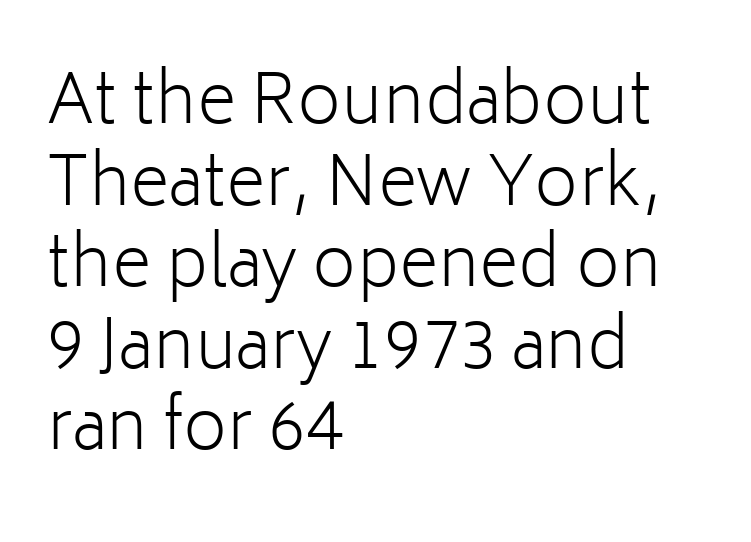
A classic flush-left, rag-right setting is used for this passage. Has an underline been added? It has not. Summary of weight: not heavy and not bold. The passage shown is typed in a proportional face where columns would drift.
